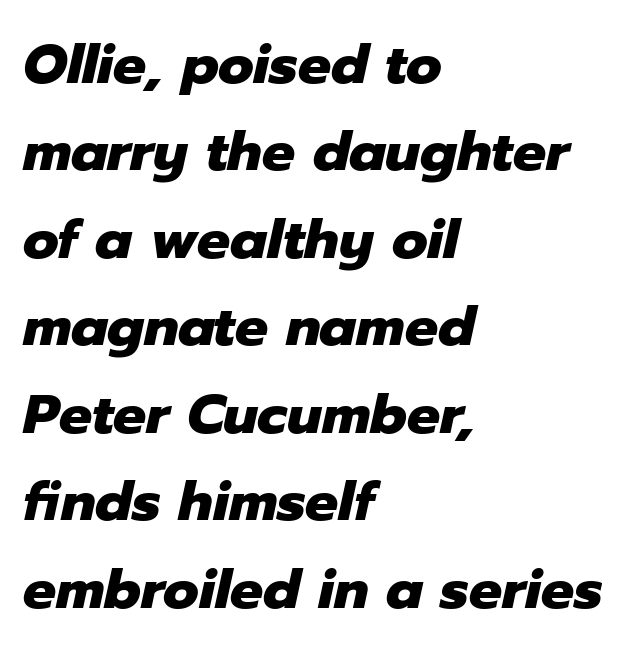
{"italic": "yes", "lean": "right", "slant_degrees": 12, "bold": "yes", "weight": "heavy", "width": "normal", "stroke_contrast": "low", "x_height": "medium", "monospaced": "no", "underline": "no", "align": "left", "line_spacing": "normal", "line_spacing_ratio": 1.59, "letter_spacing": "normal", "letter_spacing_em": 0.0, "glyph_px": 55}
